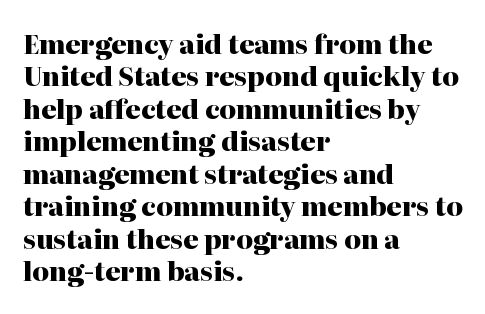
{"italic": "no", "bold": "yes", "underline": "no", "align": "left", "line_spacing": "normal", "line_spacing_ratio": 1.25, "letter_spacing": "normal", "letter_spacing_em": 0.0, "glyph_px": 26}
